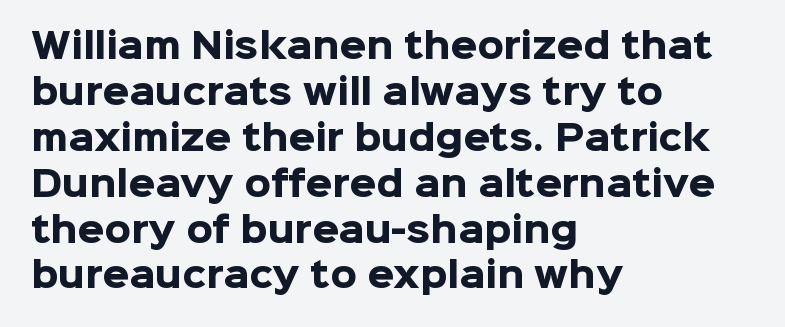
Q: Is the text bold? A: Yes.
Q: Is the text italic (slanted)? A: No, it is upright.
Q: Is the typeface a serif or a sans-serif typeface? A: Sans-serif.
Q: Is the text underlined? A: No.
Q: How is the paragraph aligned? A: Left-aligned.
Q: Is the spacing between letters normal or unusually wide? A: Normal.
Q: Is the spacing between lines tight, normal or loose? A: Normal.
Q: Width (condensed, normal, or wide)? A: Normal.
Q: Stroke contrast? A: Low.
Q: x-height? A: Medium.
Q: Monospaced? A: No.
